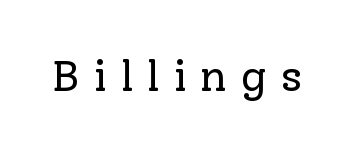
Q: Is the text bold? A: No.
Q: Is the text italic (slanted)? A: No, it is upright.
Q: Is the typeface a serif or a sans-serif typeface? A: Serif.
Q: Is the text underlined? A: No.
Q: Is the spacing between letters normal or unusually wide? A: Unusually wide.
Q: Width (condensed, normal, or wide)? A: Normal.
Q: Stroke contrast? A: Low.
Q: x-height? A: Medium.
Q: Monospaced? A: No.
